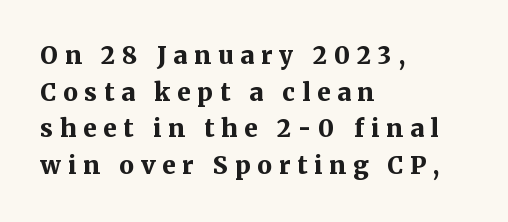
The image shows 24 px bold type, upright; set left-aligned, normal line spacing (1.53x), unusually wide letter spacing (+0.29 em), not underlined.
